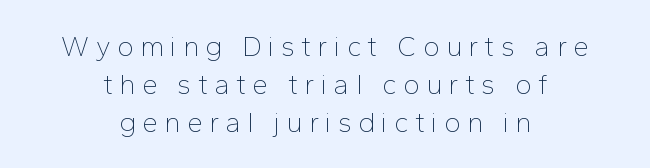
The image shows 28 px thin sans-serif type, upright; set centered, normal line spacing (1.35x), unusually wide letter spacing (+0.23 em), not underlined; low stroke contrast and a medium x-height.
